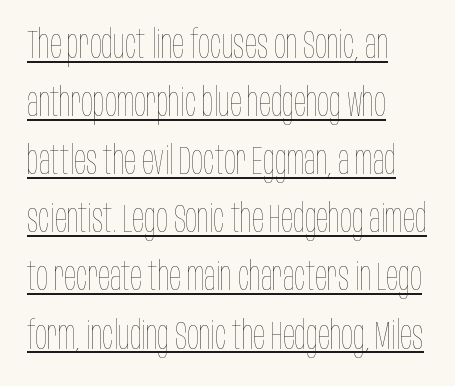
Q: Is the text bold? A: No.
Q: Is the text italic (slanted)? A: No, it is upright.
Q: Is the text underlined? A: Yes.
Q: How is the paragraph aligned? A: Left-aligned.
Q: Is the spacing between letters normal or unusually wide? A: Normal.
Q: Is the spacing between lines tight, normal or loose? A: Normal.
Q: Width (condensed, normal, or wide)? A: Condensed.
Q: Stroke contrast? A: Low.
Q: x-height? A: Large.
Q: Monospaced? A: No.
